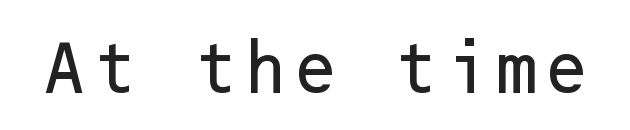
{"serif": "no", "italic": "no", "width": "normal", "stroke_contrast": "low", "x_height": "medium", "underline": "no", "letter_spacing": "normal", "letter_spacing_em": 0.0, "glyph_px": 58}
